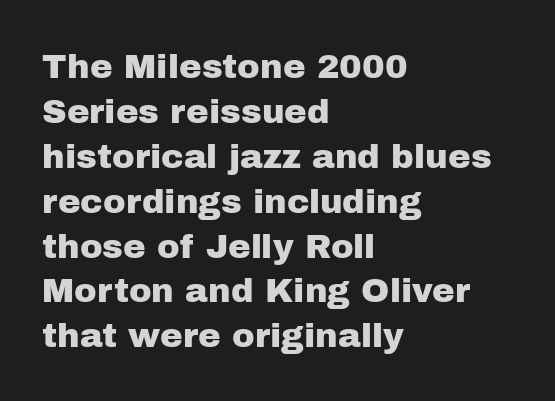
Q: Is the text italic (slanted)? A: No, it is upright.
Q: Is the typeface a serif or a sans-serif typeface? A: Sans-serif.
Q: Is the text underlined? A: No.
Q: How is the paragraph aligned? A: Left-aligned.
Q: Is the spacing between letters normal or unusually wide? A: Normal.
Q: Is the spacing between lines tight, normal or loose? A: Normal.
Q: Width (condensed, normal, or wide)? A: Normal.
Q: Stroke contrast? A: Low.
Q: x-height? A: Medium.
Q: Monospaced? A: No.
